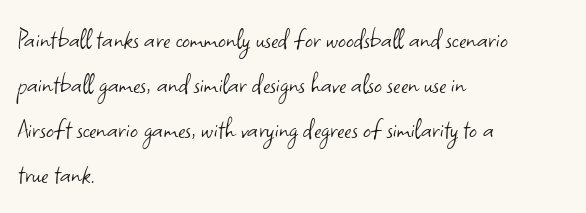
The image shows 31 px light sans-serif type; set left-aligned, normal line spacing (1.45x), normal letter spacing, not underlined; low stroke contrast and a small x-height.
